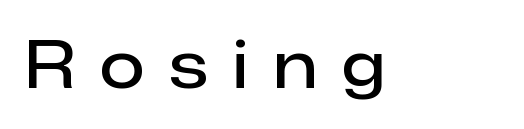
Look at the tracking — it's clearly loosened, letters drifting apart. Words float on clear page, feet unadorned. Does the lettering tilt? It doesn't — this is upright. How heavy is the stroke? Medium-heavy — a semibold, shy of bold. The letters advance in unequal steps, a hallmark of proportional type. Classification — sans serif.
